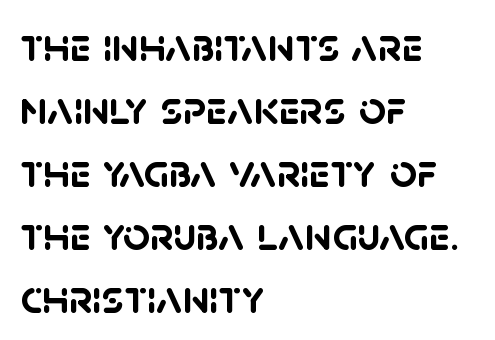
Weight check: bold — yes, fully. A typesetter would call this proportional, since set widths differ per character. Normally led — the rows are evenly, conventionally spaced. Lines of text with bare space underneath.
